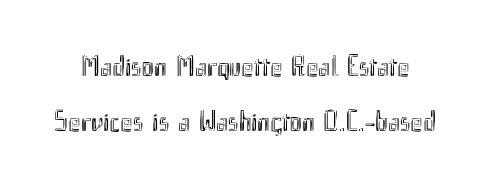
Spacing between characters is what you'd get straight out of the box. This sample uses an upright cut, with every glyph sitting square on the baseline. Descenders are the only things crossing below the line. Character widths vary here, with narrow letters taking less room than wide ones.
